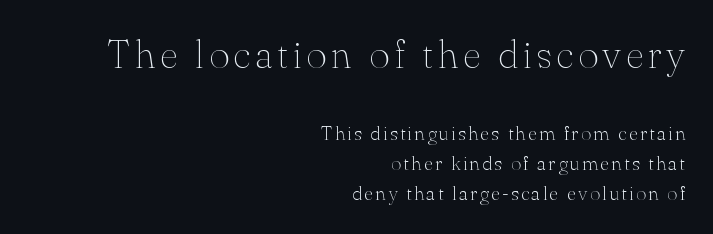
Honestly, there is no underline to notice here at all. Posture: vertical. Nothing heavy about these letters — not bold at all. Casual observation: everything's shoved over to the right.
